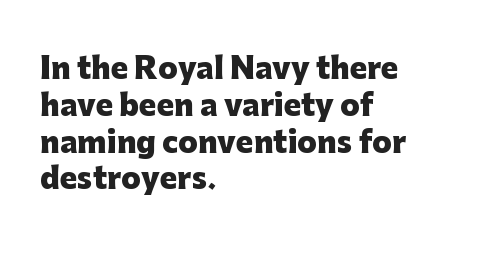
The image shows 29 px heavy sans-serif type, upright; set left-aligned, normal line spacing (1.27x), normal letter spacing, not underlined; low stroke contrast and a medium x-height.
